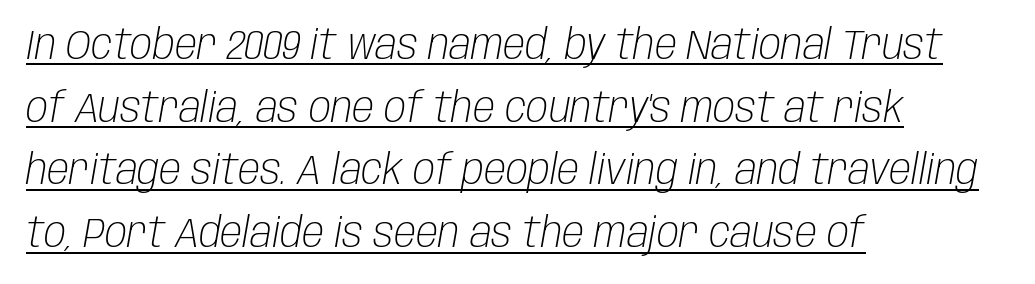
Q: Is the text bold? A: No.
Q: Is the text italic (slanted)? A: Yes, it leans right by about 10 degrees.
Q: Is the text underlined? A: Yes.
Q: How is the paragraph aligned? A: Left-aligned.
Q: Is the spacing between letters normal or unusually wide? A: Normal.
Q: Is the spacing between lines tight, normal or loose? A: Normal.
Q: Width (condensed, normal, or wide)? A: Condensed.
Q: Stroke contrast? A: Low.
Q: x-height? A: Large.
Q: Monospaced? A: No.
